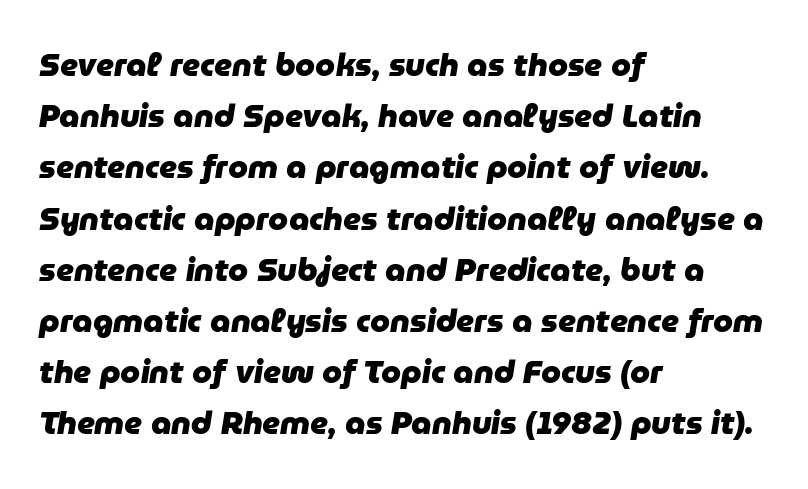
The image shows 32 px heavy type, italic (leaning right); set left-aligned, normal line spacing (1.6x), normal letter spacing, not underlined; low stroke contrast and a medium x-height.
